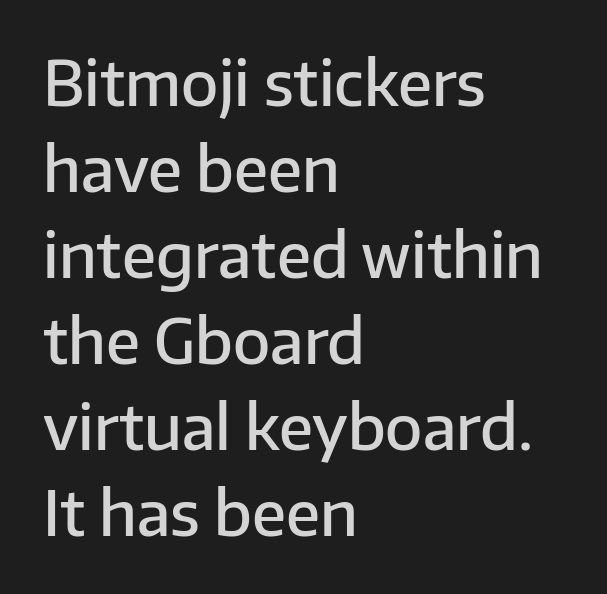
Unlike a traditional serif, this face leaves its strokes unadorned. Beneath every word, the page is bare. A typesetter would mark this as roman, not italic. Tracking here is standard; glyphs follow each other at the usual distance. Layout note: lines flush left. The rendering uses natural spacing where letterforms have individual widths.
